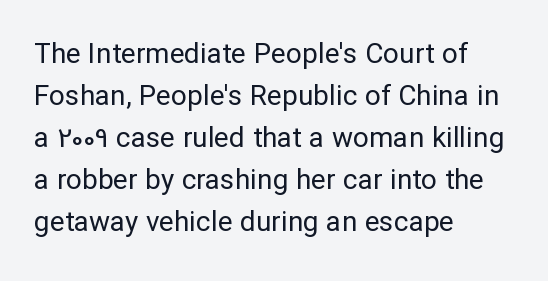
The image shows 28 px regular-weight sans-serif type, upright; set left-aligned, normal line spacing (1.5x), normal letter spacing, not underlined; low stroke contrast and a medium x-height.
